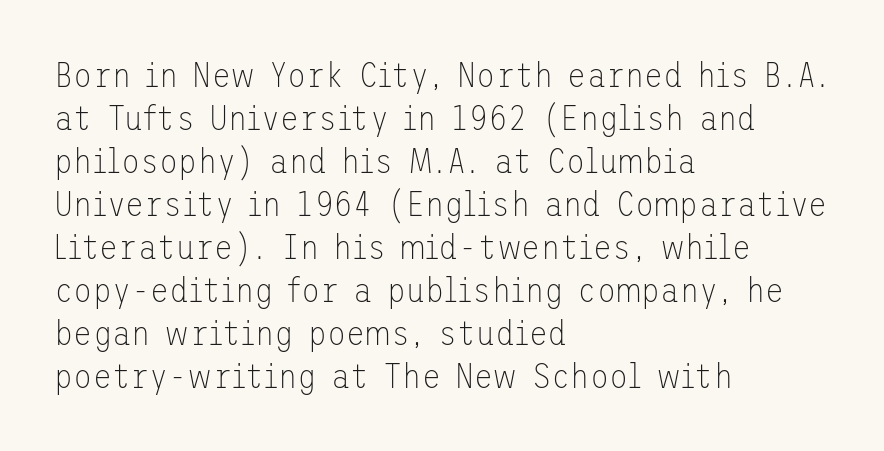
{"serif": "no", "italic": "no", "bold": "no", "weight": "thin", "width": "normal", "stroke_contrast": "low", "x_height": "medium", "underline": "no", "align": "left", "line_spacing_ratio": 1.23, "letter_spacing": "normal", "letter_spacing_em": 0.0, "glyph_px": 35}
